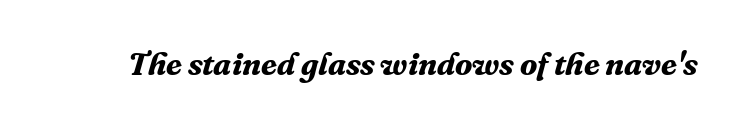
The image shows 32 px bold serif type, italic (leaning right); set normal letter spacing, not underlined; medium stroke contrast and a medium x-height.
